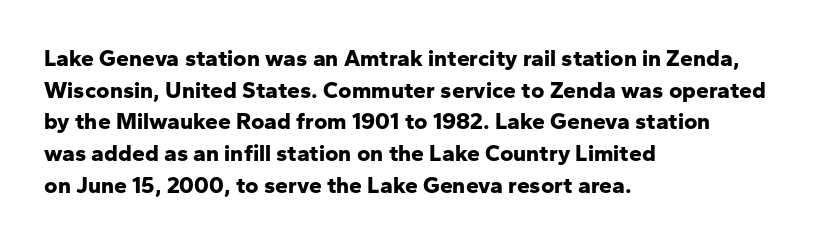
{"italic": "no", "bold": "yes", "underline": "no", "align": "left", "line_spacing": "normal", "line_spacing_ratio": 1.38, "letter_spacing": "normal", "letter_spacing_em": 0.0, "glyph_px": 23}
